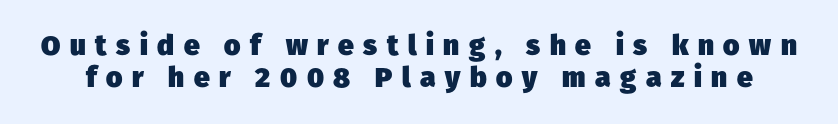
Q: Is the text bold? A: Yes.
Q: Is the typeface a serif or a sans-serif typeface? A: Sans-serif.
Q: Is the text underlined? A: No.
Q: Is the spacing between letters normal or unusually wide? A: Unusually wide.
Q: Width (condensed, normal, or wide)? A: Normal.
Q: Stroke contrast? A: Low.
Q: x-height? A: Medium.
Q: Monospaced? A: No.
